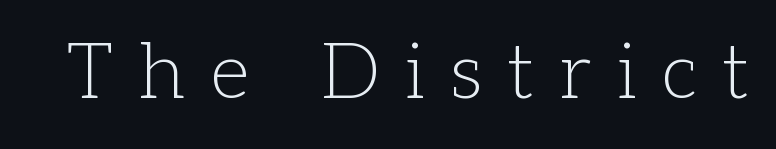
Q: Is the text bold? A: No.
Q: Is the text italic (slanted)? A: No, it is upright.
Q: Is the typeface a serif or a sans-serif typeface? A: Serif.
Q: Is the text underlined? A: No.
Q: Is the spacing between letters normal or unusually wide? A: Unusually wide.
Q: Width (condensed, normal, or wide)? A: Normal.
Q: Stroke contrast? A: Low.
Q: x-height? A: Medium.
Q: Monospaced? A: No.
